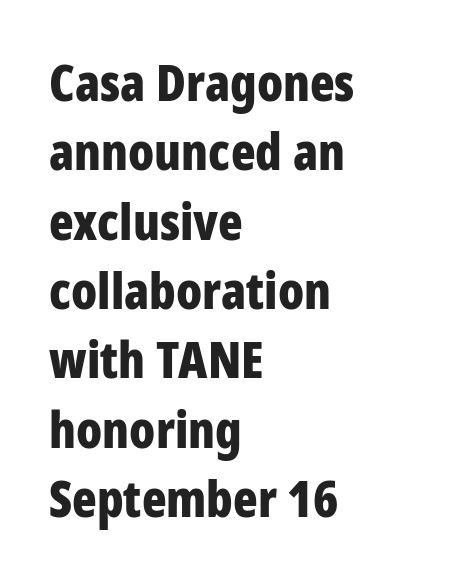
Do the characters align in a grid? No, the font is proportional. The sample has been set heavy, in full bold. Each letter's strokes conclude bluntly, with no projecting serifs. Leading matches the norm, producing a regular column. The rendering anchors every line to the left-hand side.
